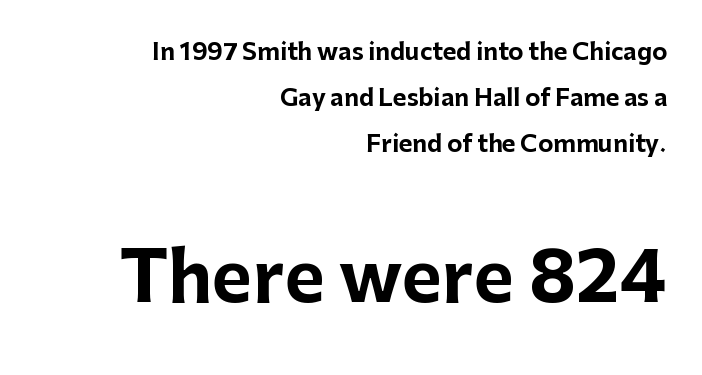
The image shows 69 px bold sans-serif type, upright; set right-aligned, loose line spacing (2.0x), normal letter spacing, not underlined; the second (bottom) block is 3.0x larger; low stroke contrast and a medium x-height.
